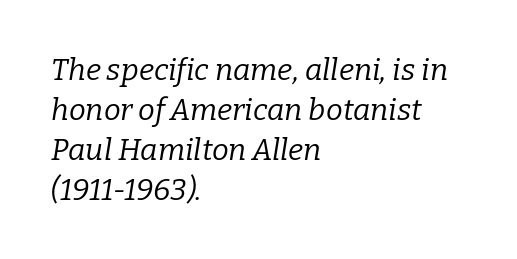
{"serif": "yes", "italic": "yes", "lean": "right", "slant_degrees": 9, "bold": "no", "weight": "regular", "width": "normal", "stroke_contrast": "low", "x_height": "medium", "monospaced": "no", "underline": "no", "align": "left", "line_spacing": "normal", "line_spacing_ratio": 1.33, "letter_spacing": "normal", "letter_spacing_em": 0.0, "glyph_px": 30}
